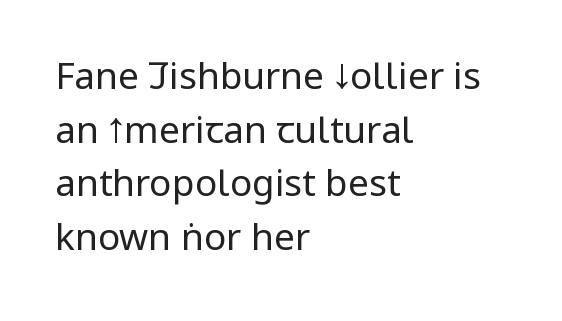
Q: Is the text bold? A: No.
Q: Is the text italic (slanted)? A: No, it is upright.
Q: Is the typeface a serif or a sans-serif typeface? A: Sans-serif.
Q: Is the text underlined? A: No.
Q: How is the paragraph aligned? A: Left-aligned.
Q: Is the spacing between letters normal or unusually wide? A: Normal.
Q: Is the spacing between lines tight, normal or loose? A: Normal.
Q: Width (condensed, normal, or wide)? A: Condensed.
Q: Stroke contrast? A: Low.
Q: x-height? A: Large.
Q: Monospaced? A: No.
